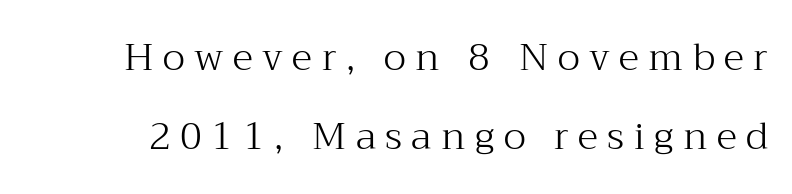
{"serif": "yes", "italic": "no", "bold": "no", "weight": "light", "width": "normal", "stroke_contrast": "medium", "x_height": "medium", "monospaced": "no", "underline": "no", "line_spacing": "loose", "line_spacing_ratio": 2.07, "letter_spacing": "wide", "letter_spacing_em": 0.25, "glyph_px": 38}
